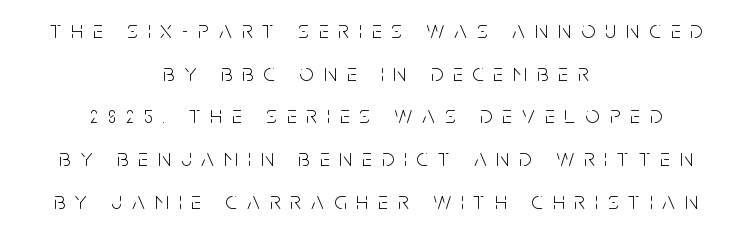
The image shows 25 px text type, upright; set centered, line spacing 1.71x, unusually wide letter spacing (+0.4 em), not underlined.
